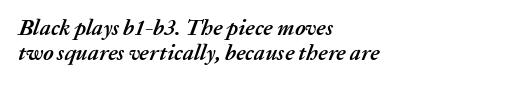
The image shows 22 px bold type, italic (leaning right); set left-aligned, tight line spacing (1.14x), normal letter spacing, not underlined.
